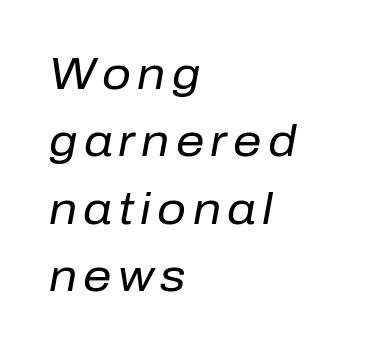
Q: Is the text bold? A: No.
Q: Is the text italic (slanted)? A: Yes, it leans right by about 10 degrees.
Q: Is the text underlined? A: No.
Q: How is the paragraph aligned? A: Left-aligned.
Q: Is the spacing between lines tight, normal or loose? A: Normal.
Q: Width (condensed, normal, or wide)? A: Normal.
Q: Stroke contrast? A: Low.
Q: x-height? A: Medium.
Q: Monospaced? A: No.
